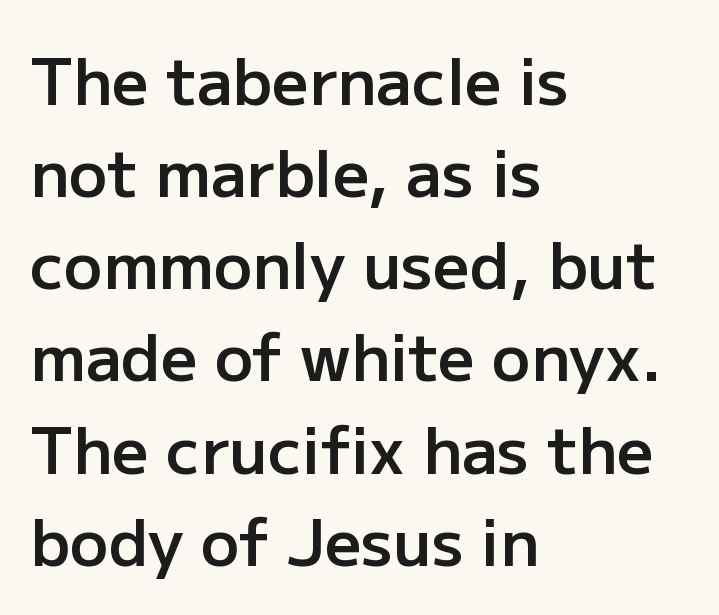
Q: Is the text bold? A: Semi-bold.
Q: Is the text italic (slanted)? A: No, it is upright.
Q: Is the typeface a serif or a sans-serif typeface? A: Sans-serif.
Q: Is the text underlined? A: No.
Q: How is the paragraph aligned? A: Left-aligned.
Q: Is the spacing between letters normal or unusually wide? A: Normal.
Q: Is the spacing between lines tight, normal or loose? A: Normal.
Q: Width (condensed, normal, or wide)? A: Normal.
Q: Stroke contrast? A: Low.
Q: x-height? A: Medium.
Q: Monospaced? A: No.
